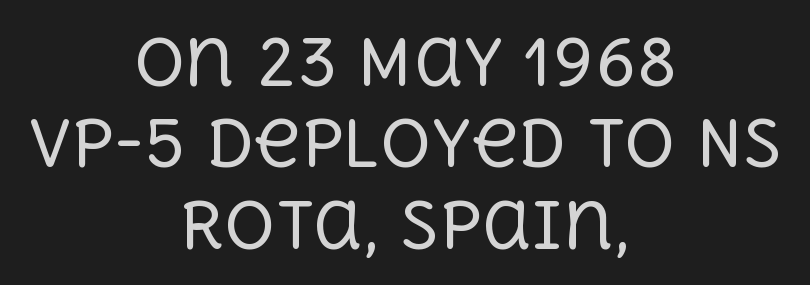
This rendering uses center alignment, leaving both contours irregular but symmetric. The words here are not underlined. Is this a sans? No — the strokes have serifs. Posture: upright roman. Horizontal bands of white between lines are of average thickness.
